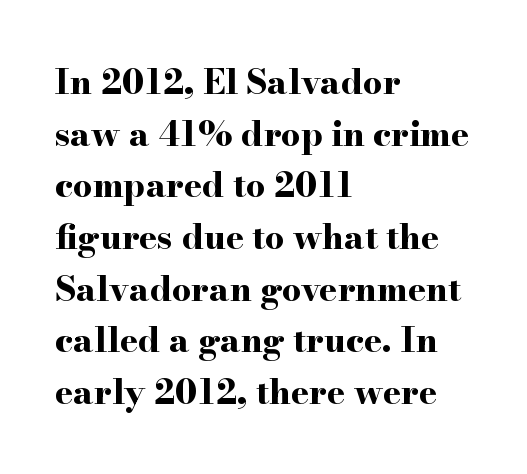
{"serif": "yes", "italic": "no", "bold": "yes", "weight": "bold", "width": "wide", "stroke_contrast": "high", "x_height": "small", "monospaced": "no", "underline": "no", "align": "left", "line_spacing": "normal", "line_spacing_ratio": 1.52, "letter_spacing": "normal", "letter_spacing_em": 0.0, "glyph_px": 34}
